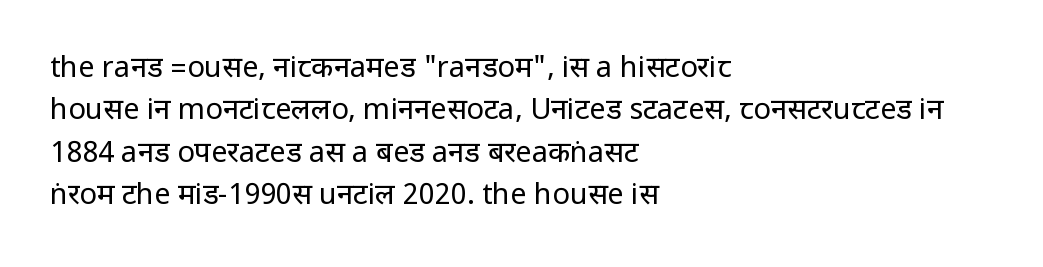
The passage shown is not underscored anywhere. Vertical spacing — default. You could call the tracking neutral — neither tight nor loose. The typeface has the unassuming heft of standard copy or less.
